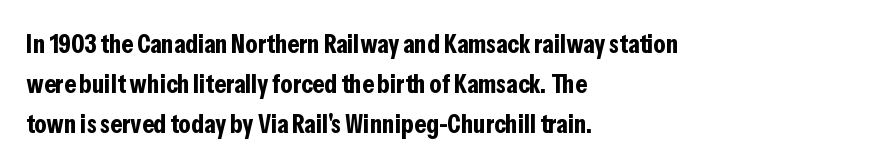
{"italic": "no", "bold": "yes", "underline": "no", "align": "left", "line_spacing": "normal", "line_spacing_ratio": 1.49, "letter_spacing": "normal", "letter_spacing_em": 0.0, "glyph_px": 27}
